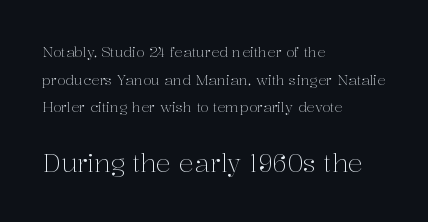
The image shows 25 px text type, upright; set left-aligned, loose line spacing (1.97x), normal letter spacing, not underlined; the second (bottom) block is 1.79x larger.
